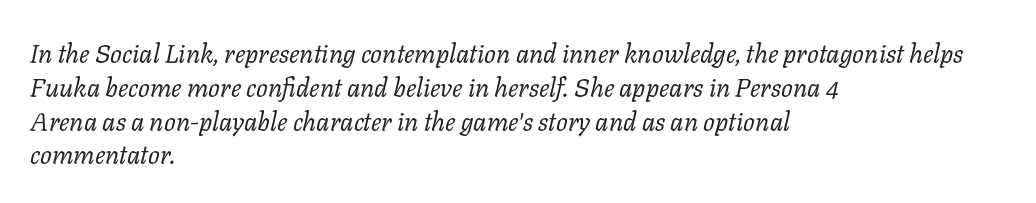
The image shows 26 px text type, italic (leaning right); set left-aligned, normal line spacing (1.3x), normal letter spacing, not underlined.
